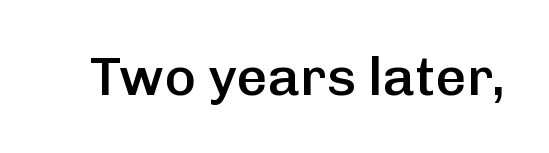
Q: Is the text bold? A: Semi-bold.
Q: Is the text italic (slanted)? A: No, it is upright.
Q: Is the typeface a serif or a sans-serif typeface? A: Sans-serif.
Q: Is the text underlined? A: No.
Q: Is the spacing between letters normal or unusually wide? A: Normal.
Q: Width (condensed, normal, or wide)? A: Normal.
Q: Stroke contrast? A: Low.
Q: x-height? A: Medium.
Q: Monospaced? A: No.
